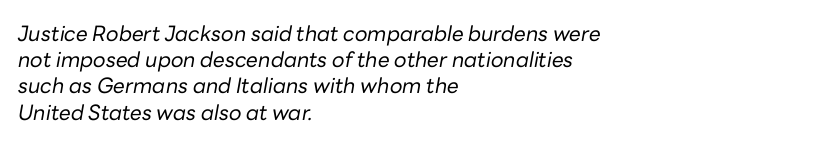
Q: Is the text bold? A: No.
Q: Is the text italic (slanted)? A: Yes, it leans right by about 10 degrees.
Q: Is the text underlined? A: No.
Q: How is the paragraph aligned? A: Left-aligned.
Q: Is the spacing between letters normal or unusually wide? A: Normal.
Q: Is the spacing between lines tight, normal or loose? A: Normal.
